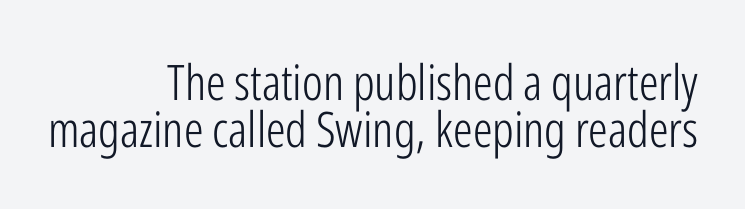
The image shows 49 px light, condensed sans-serif type, upright; set right-aligned, tight line spacing (0.95x), normal letter spacing, not underlined; low stroke contrast and a medium x-height.
